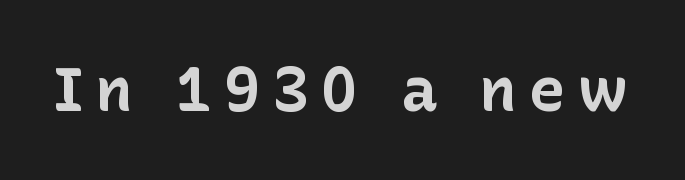
The image shows 61 px bold sans-serif type, upright; set unusually wide letter spacing (+0.2 em), not underlined; low stroke contrast and a medium x-height.
